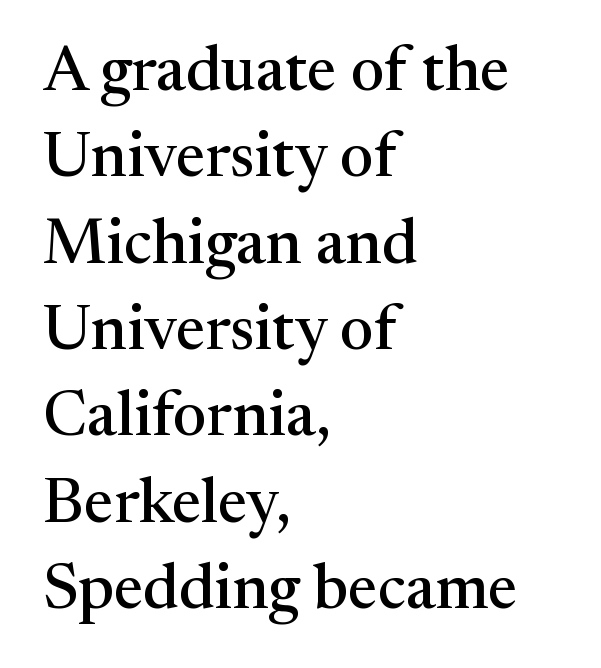
The image shows 63 px serif type, upright; set left-aligned, normal line spacing (1.37x), normal letter spacing, not underlined; medium stroke contrast and a medium x-height.
